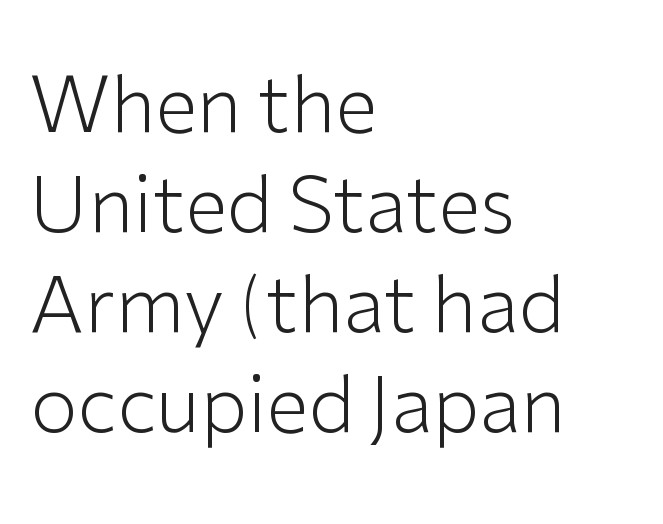
In terms of leading, this rendering sits right in the middle. Students, note that the glyphs here touch the page at normal intervals. Posture: straight, roman, zero tilt. Clear beneath every line of the passage. Here the designer chose a conventional face with non-uniform glyph widths. The characters are drawn with everyday or finer stroke widths.
